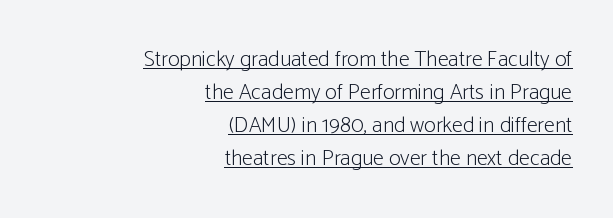
A continuous stroke trails under the words, as in a hyperlink. The strokes carry an ordinary text weight at most. Glyph-to-glyph distance matches everyday printed text. If you measured baseline to baseline, you'd find a middling distance. Reading down the block, your eye finds every line finishing at a fixed right position.
